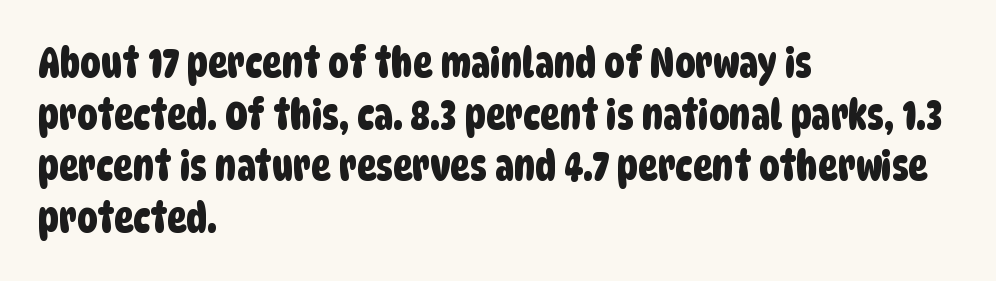
The rendering keeps characters at their native spacing. Left-aligned paragraph, ragged on the right. Quick note: interline space is typical. The font family rendered here belongs to the sans-serif group. The zone under the glyphs is completely vacant. Character widths vary here, with narrow letters taking less room than wide ones.
